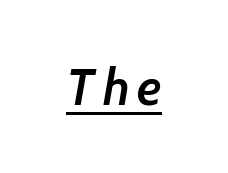
The image shows 51 px semibold sans-serif type; set underlined; low stroke contrast and a medium x-height.
